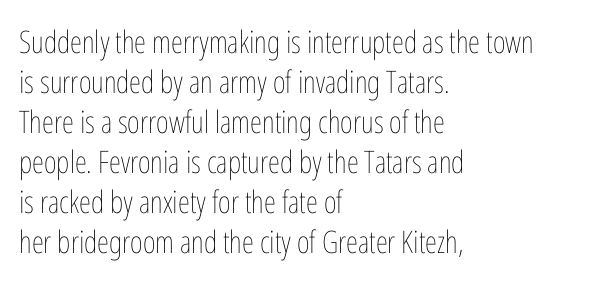
Honestly, there is no underline to notice here at all. The line-height multiplier appears to be the usual default. Think of a printed novel: that variable character pitch is what you see here. The lines in this sample share a left origin and differ only in where they stop.
